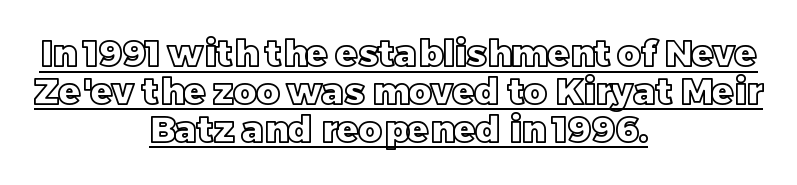
Q: Is the text italic (slanted)? A: No, it is upright.
Q: Is the text underlined? A: Yes.
Q: How is the paragraph aligned? A: Centered.
Q: Is the spacing between letters normal or unusually wide? A: Normal.
Q: Is the spacing between lines tight, normal or loose? A: Tight.
Q: Width (condensed, normal, or wide)? A: Normal.
Q: x-height? A: Large.
Q: Monospaced? A: No.
